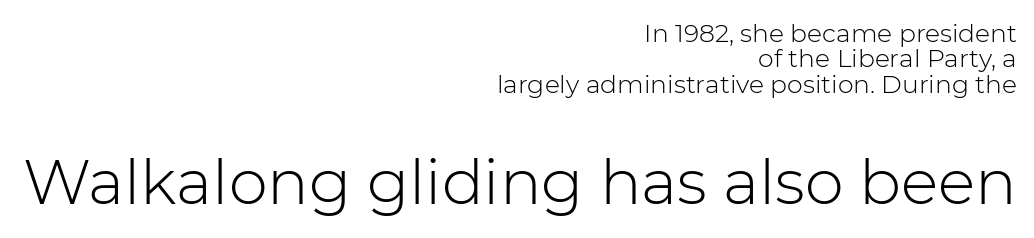
Posture: vertical. Size contrast runs from small at the top to large at the bottom. Right-aligned paragraph, ragged on the left. Compared with a typical body face, this is equally light or lighter still. The passage shown stacks its lines with hardly any gap. Nobody drew a line under any word here.
